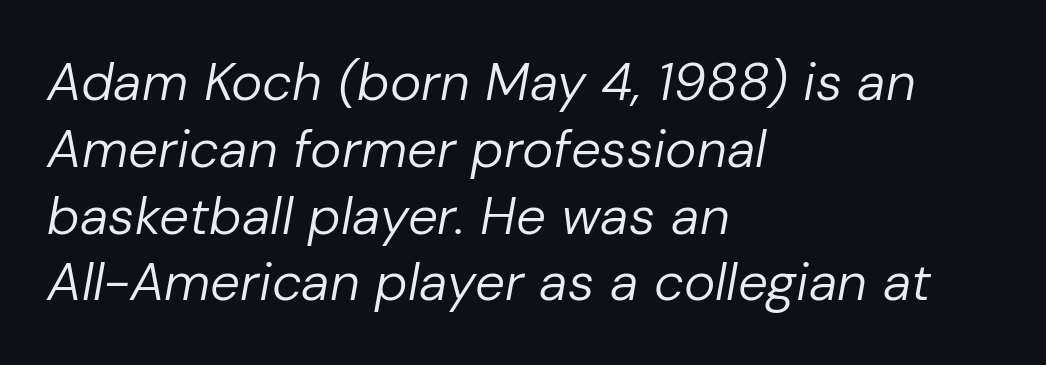
The image shows 53 px regular-weight type, italic (leaning right); set left-aligned, normal line spacing (1.26x), normal letter spacing, not underlined; low stroke contrast and a medium x-height.
